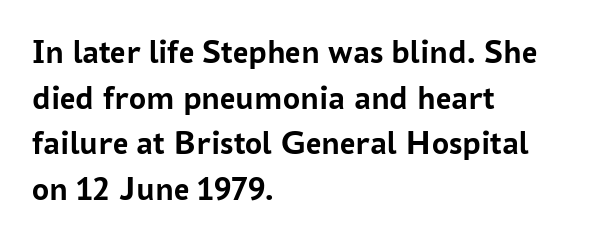
Is this a sans? Yes — the strokes have no serifs. Short and long lines alike share a common starting point at left. Line spacing here is normal. Decoration check: the copy has no underline.
